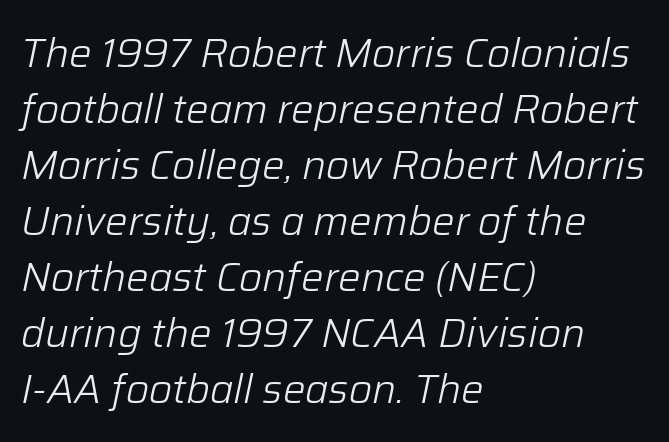
{"italic": "yes", "lean": "right", "slant_degrees": 12, "bold": "no", "weight": "light", "width": "normal", "stroke_contrast": "low", "x_height": "medium", "monospaced": "no", "underline": "no", "align": "left", "line_spacing": "normal", "line_spacing_ratio": 1.4, "letter_spacing": "normal", "letter_spacing_em": 0.0, "glyph_px": 40}
